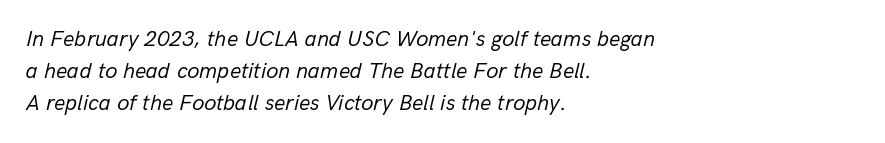
Q: Is the text bold? A: No.
Q: Is the text italic (slanted)? A: Yes, it leans right by about 13 degrees.
Q: Is the text underlined? A: No.
Q: How is the paragraph aligned? A: Left-aligned.
Q: Is the spacing between letters normal or unusually wide? A: Normal.
Q: Is the spacing between lines tight, normal or loose? A: Normal.
